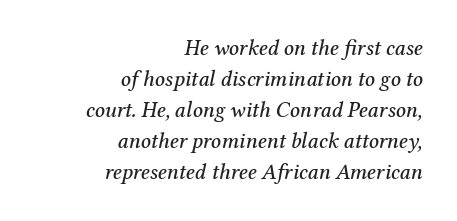
{"italic": "yes", "lean": "right", "slant_degrees": 12, "underline": "no", "align": "right", "line_spacing": "normal", "line_spacing_ratio": 1.41, "letter_spacing": "normal", "letter_spacing_em": 0.0, "glyph_px": 22}
